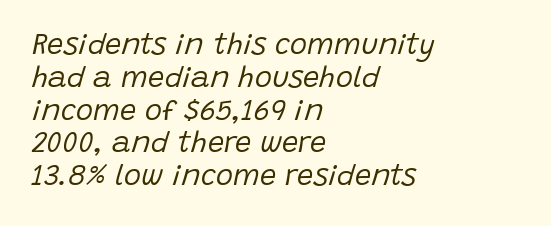
Q: Is the text bold? A: No.
Q: Is the text italic (slanted)? A: Yes, it leans right by about 15 degrees.
Q: Is the text underlined? A: No.
Q: How is the paragraph aligned? A: Left-aligned.
Q: Is the spacing between letters normal or unusually wide? A: Normal.
Q: Is the spacing between lines tight, normal or loose? A: Tight.
Q: Width (condensed, normal, or wide)? A: Normal.
Q: Stroke contrast? A: Low.
Q: x-height? A: Large.
Q: Monospaced? A: No.
